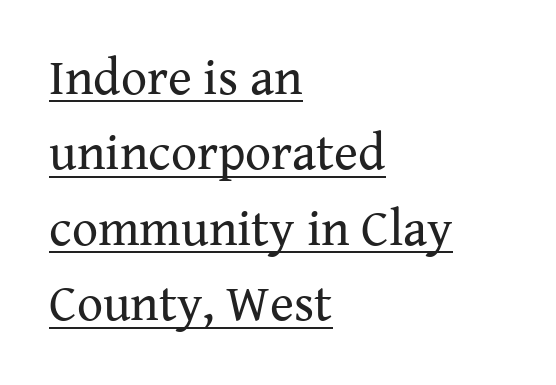
{"serif": "yes", "italic": "no", "bold": "no", "weight": "regular", "width": "normal", "stroke_contrast": "medium", "x_height": "medium", "monospaced": "no", "underline": "yes", "align": "left", "line_spacing": "normal", "line_spacing_ratio": 1.48, "letter_spacing": "normal", "letter_spacing_em": 0.0, "glyph_px": 51}
